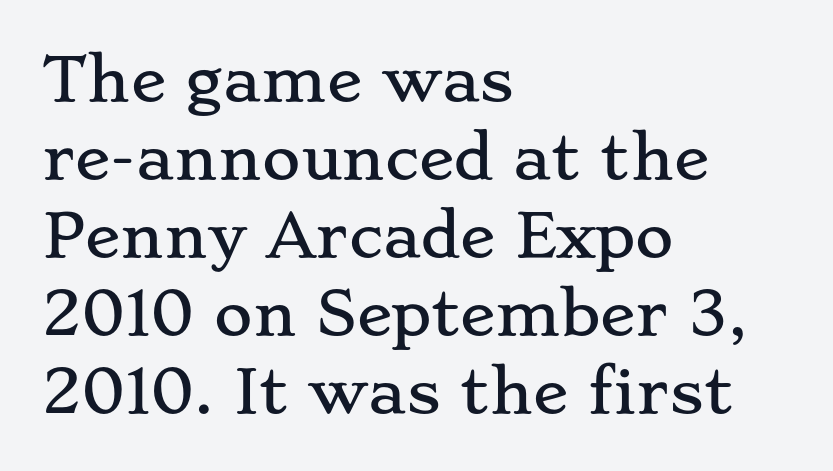
Q: Is the text italic (slanted)? A: No, it is upright.
Q: Is the typeface a serif or a sans-serif typeface? A: Serif.
Q: Is the text underlined? A: No.
Q: How is the paragraph aligned? A: Left-aligned.
Q: Is the spacing between letters normal or unusually wide? A: Normal.
Q: Is the spacing between lines tight, normal or loose? A: Normal.
Q: Width (condensed, normal, or wide)? A: Wide.
Q: Stroke contrast? A: Low.
Q: x-height? A: Small.
Q: Monospaced? A: No.
